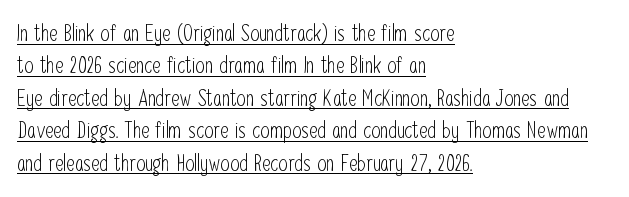
Q: Is the text bold? A: No.
Q: Is the text italic (slanted)? A: No, it is upright.
Q: Is the text underlined? A: Yes.
Q: How is the paragraph aligned? A: Left-aligned.
Q: Is the spacing between letters normal or unusually wide? A: Normal.
Q: Is the spacing between lines tight, normal or loose? A: Normal.
